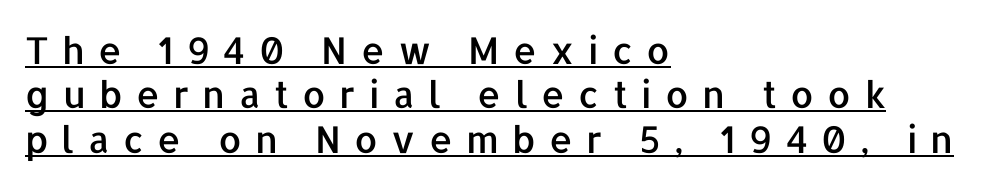
Q: Is the text italic (slanted)? A: No, it is upright.
Q: Is the typeface a serif or a sans-serif typeface? A: Sans-serif.
Q: Is the text underlined? A: Yes.
Q: How is the paragraph aligned? A: Left-aligned.
Q: Is the spacing between letters normal or unusually wide? A: Unusually wide.
Q: Width (condensed, normal, or wide)? A: Normal.
Q: Stroke contrast? A: Low.
Q: x-height? A: Medium.
Q: Monospaced? A: No.
